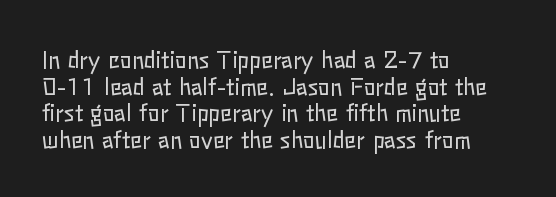
The face used here is rendered with its standard letterfit. The rag falls on the right side of this text block. The typeface has the unassuming heft of standard copy or less. Italic: no, the glyphs are upright roman.
